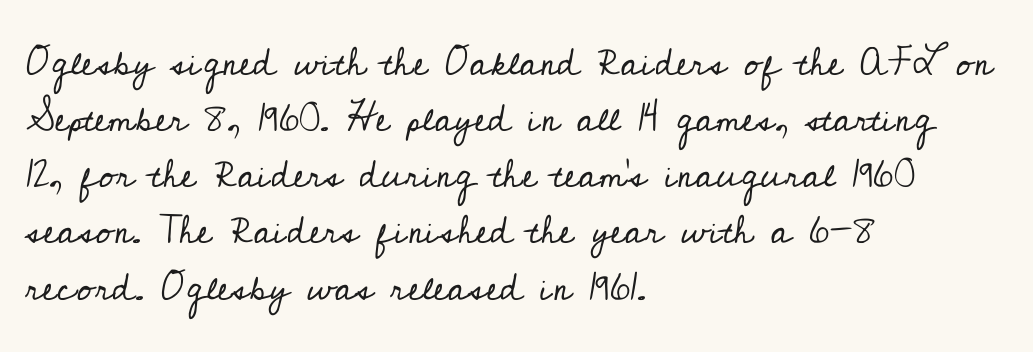
Q: Is the text bold? A: No.
Q: Is the text italic (slanted)? A: Yes.
Q: Is the typeface a serif or a sans-serif typeface? A: Serif.
Q: Is the text underlined? A: No.
Q: How is the paragraph aligned? A: Left-aligned.
Q: Is the spacing between letters normal or unusually wide? A: Normal.
Q: Is the spacing between lines tight, normal or loose? A: Normal.
Q: Width (condensed, normal, or wide)? A: Normal.
Q: Stroke contrast? A: Low.
Q: x-height? A: Small.
Q: Monospaced? A: No.
